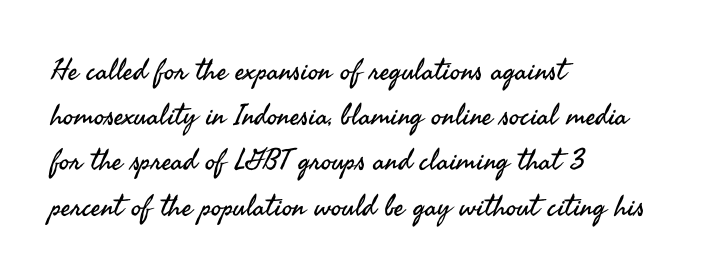
Q: Is the text bold? A: No.
Q: Is the text italic (slanted)? A: Yes.
Q: Is the typeface a serif or a sans-serif typeface? A: Sans-serif.
Q: Is the text underlined? A: No.
Q: How is the paragraph aligned? A: Left-aligned.
Q: Is the spacing between letters normal or unusually wide? A: Normal.
Q: Is the spacing between lines tight, normal or loose? A: Normal.
Q: Width (condensed, normal, or wide)? A: Normal.
Q: Stroke contrast? A: Medium.
Q: x-height? A: Small.
Q: Monospaced? A: No.
